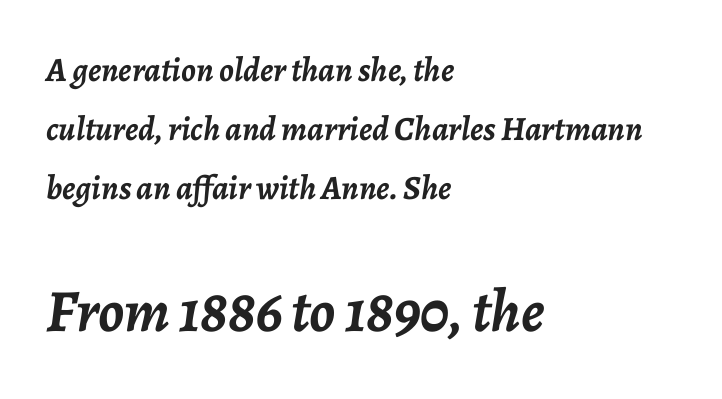
The image shows 60 px semibold type, italic (leaning right); set left-aligned, line spacing 1.73x, normal letter spacing, not underlined; the second (bottom) block is 1.76x larger; low stroke contrast and a medium x-height.
